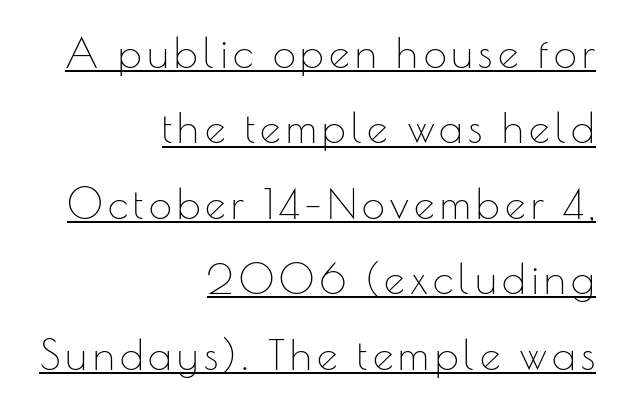
{"serif": "no", "italic": "no", "bold": "no", "weight": "thin", "width": "normal", "stroke_contrast": "low", "x_height": "small", "monospaced": "no", "underline": "yes", "align": "right", "line_spacing_ratio": 1.84, "glyph_px": 41}
